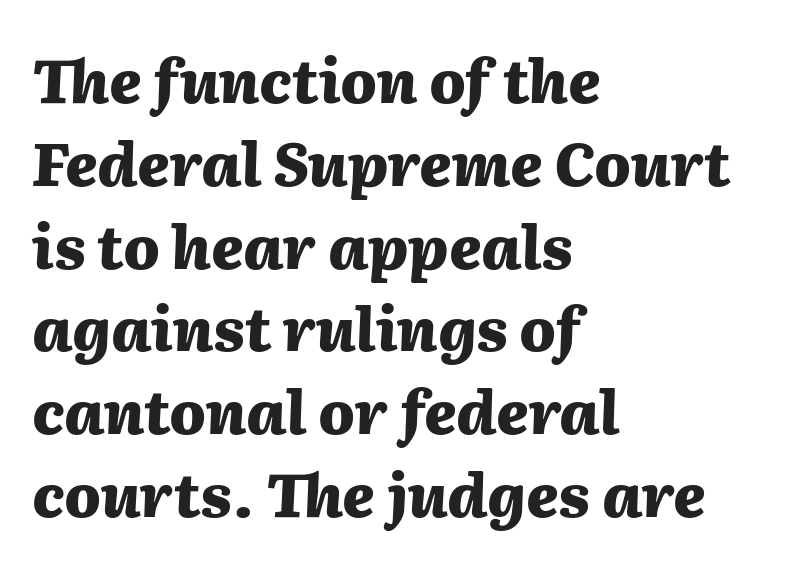
Q: Is the text bold? A: Yes.
Q: Is the text italic (slanted)? A: Yes, it leans right by about 2 degrees.
Q: Is the text underlined? A: No.
Q: How is the paragraph aligned? A: Left-aligned.
Q: Is the spacing between letters normal or unusually wide? A: Normal.
Q: Is the spacing between lines tight, normal or loose? A: Normal.
Q: Width (condensed, normal, or wide)? A: Normal.
Q: Stroke contrast? A: Medium.
Q: x-height? A: Medium.
Q: Monospaced? A: No.
